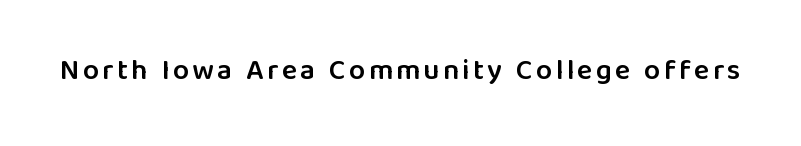
Letterform terminals end flat and unadorned throughout the passage. The foot of each line stays bare and open. Designer's note — italics off, roman on. Students, this is semibold: more ink than regular, less than bold. Spacing verdict: proportional, widths tailored to each character.
